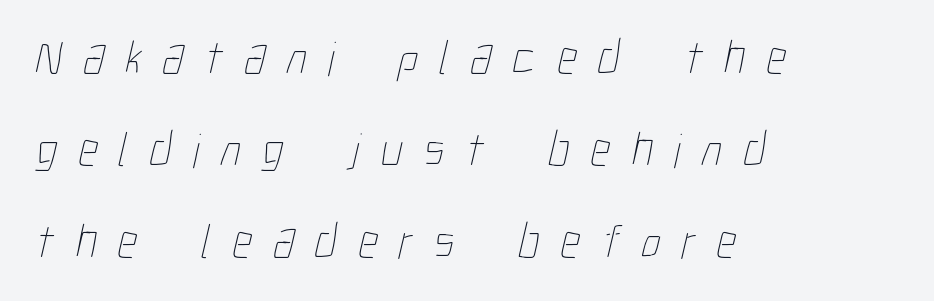
{"bold": "no", "weight": "thin", "width": "condensed", "stroke_contrast": "low", "x_height": "medium", "monospaced": "no", "underline": "no", "align": "left", "line_spacing_ratio": 1.88, "letter_spacing": "wide", "letter_spacing_em": 0.43, "glyph_px": 49}
